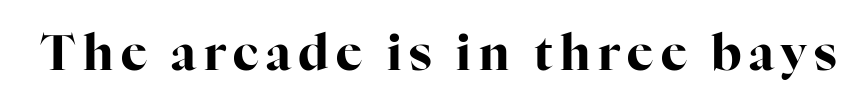
Q: Is the text bold? A: Yes.
Q: Is the text italic (slanted)? A: No, it is upright.
Q: Is the typeface a serif or a sans-serif typeface? A: Serif.
Q: Is the text underlined? A: No.
Q: Width (condensed, normal, or wide)? A: Normal.
Q: Stroke contrast? A: High.
Q: x-height? A: Medium.
Q: Monospaced? A: No.
